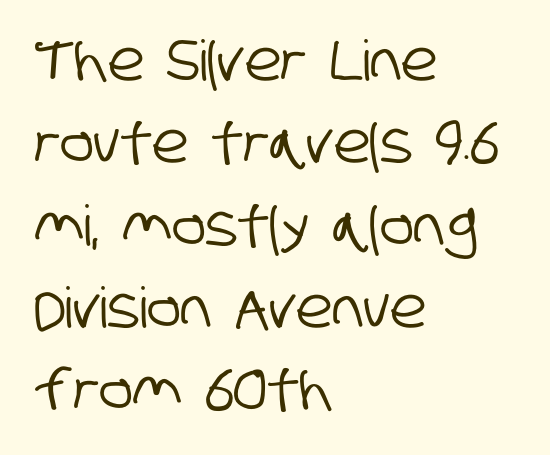
Q: Is the typeface a serif or a sans-serif typeface? A: Sans-serif.
Q: Is the text underlined? A: No.
Q: How is the paragraph aligned? A: Left-aligned.
Q: Is the spacing between letters normal or unusually wide? A: Normal.
Q: Is the spacing between lines tight, normal or loose? A: Normal.
Q: Width (condensed, normal, or wide)? A: Condensed.
Q: Stroke contrast? A: Low.
Q: x-height? A: Large.
Q: Monospaced? A: No.
